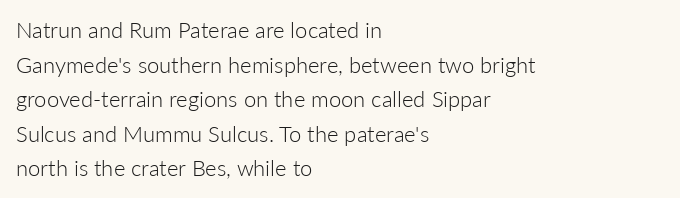
Which margin do the lines hug? The left one — the right edge is uneven. This is roman type, the default non-slanted kind. Summary of vertical rhythm: regular, with standard interline spacing. These glyphs show unthickened strokes, regular width or finer. The rendering keeps characters at their native spacing. The gap between lines stays unmarked.
